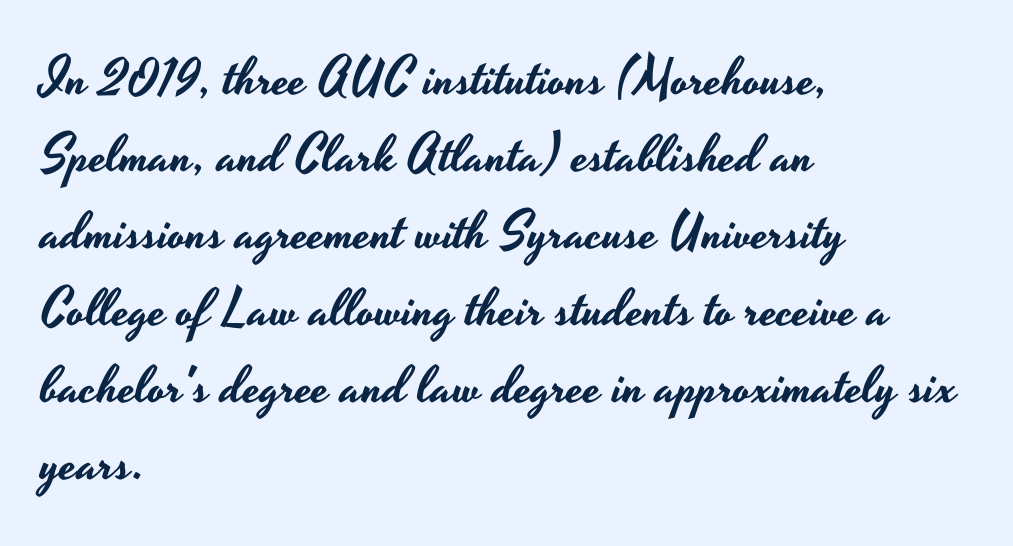
The image shows 52 px wide sans-serif type; set left-aligned, normal line spacing (1.48x), normal letter spacing, not underlined; low stroke contrast and a small x-height.
